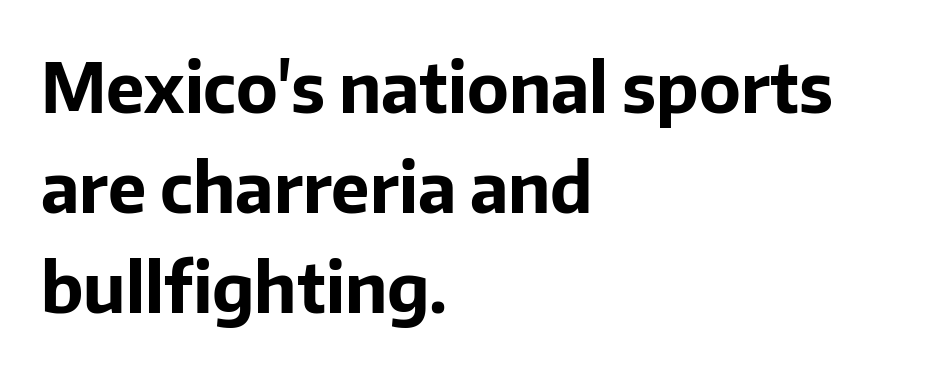
Q: Is the text bold? A: Yes.
Q: Is the text italic (slanted)? A: No, it is upright.
Q: Is the typeface a serif or a sans-serif typeface? A: Sans-serif.
Q: Is the text underlined? A: No.
Q: How is the paragraph aligned? A: Left-aligned.
Q: Is the spacing between letters normal or unusually wide? A: Normal.
Q: Is the spacing between lines tight, normal or loose? A: Normal.
Q: Width (condensed, normal, or wide)? A: Normal.
Q: Stroke contrast? A: Low.
Q: x-height? A: Medium.
Q: Monospaced? A: No.
